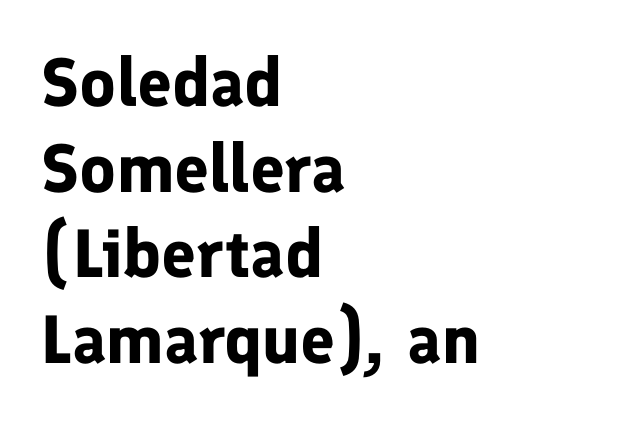
Look at the bottom of the vertical strokes: they stop flat, with no serifs. Typeset ragged right — the left edge is the straight one. Looks like regular typesetting: each glyph gets only the width it needs. Honestly, there is no underline to notice here at all. No extra tracking has been applied to these lines.
